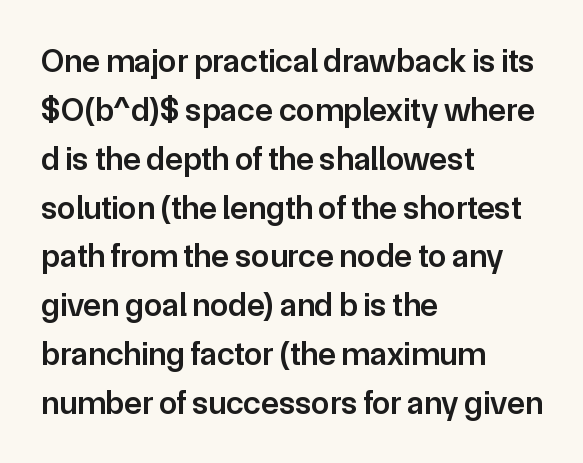
{"serif": "no", "italic": "no", "bold": "semi", "weight": "semibold", "width": "normal", "stroke_contrast": "low", "x_height": "medium", "monospaced": "no", "underline": "no", "align": "left", "line_spacing": "normal", "line_spacing_ratio": 1.48, "letter_spacing": "normal", "letter_spacing_em": 0.0, "glyph_px": 33}
